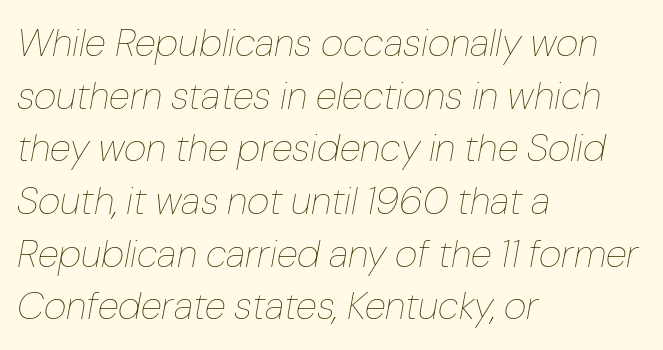
Q: Is the text bold? A: No.
Q: Is the text italic (slanted)? A: Yes, it leans right by about 10 degrees.
Q: Is the text underlined? A: No.
Q: How is the paragraph aligned? A: Left-aligned.
Q: Is the spacing between letters normal or unusually wide? A: Normal.
Q: Is the spacing between lines tight, normal or loose? A: Normal.
Q: Width (condensed, normal, or wide)? A: Normal.
Q: Stroke contrast? A: Low.
Q: x-height? A: Medium.
Q: Monospaced? A: No.
